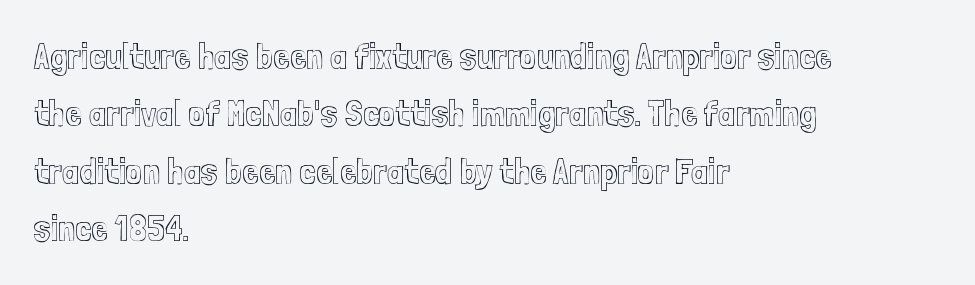
The image shows 37 px condensed type, upright; set left-aligned, normal line spacing (1.55x), normal letter spacing, not underlined; a medium x-height.
